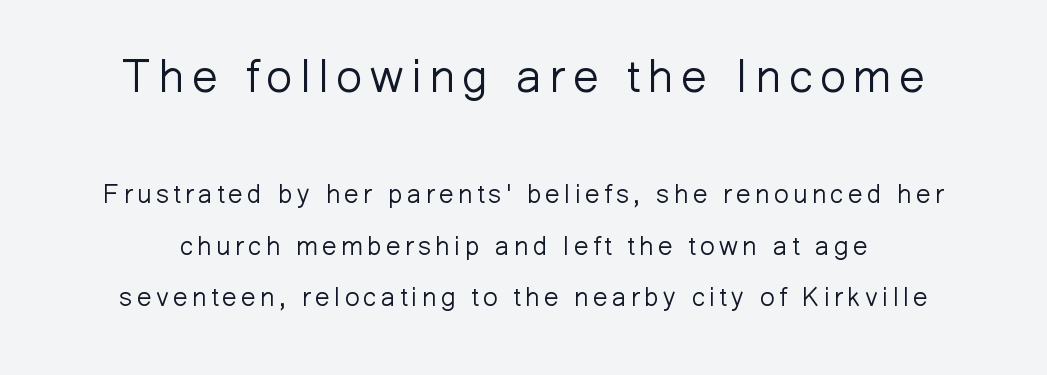
Q: Is the text bold? A: No.
Q: Is the text italic (slanted)? A: No, it is upright.
Q: Is the typeface a serif or a sans-serif typeface? A: Sans-serif.
Q: Is the text underlined? A: No.
Q: Is the spacing between lines tight, normal or loose? A: Loose.
Q: Which block of text is set in a larger size, the first (top) or the second (bottom)? A: The first (top) one.
Q: Width (condensed, normal, or wide)? A: Normal.
Q: Stroke contrast? A: Low.
Q: x-height? A: Medium.
Q: Monospaced? A: No.
